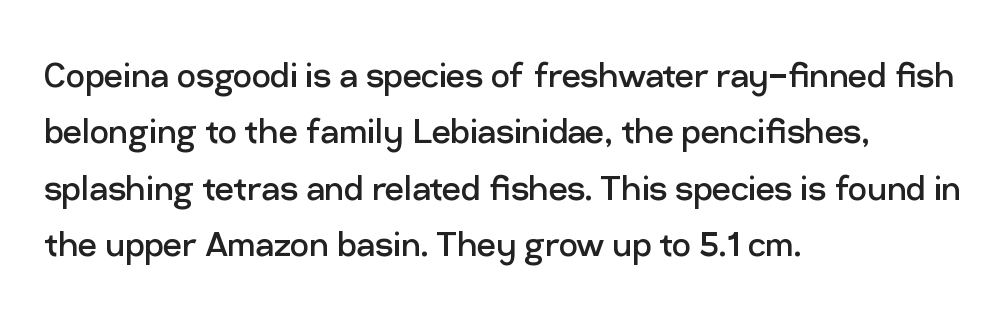
{"serif": "no", "italic": "no", "bold": "no", "weight": "regular", "width": "normal", "stroke_contrast": "low", "x_height": "medium", "monospaced": "no", "underline": "no", "align": "left", "line_spacing": "normal", "line_spacing_ratio": 1.34, "letter_spacing": "normal", "letter_spacing_em": 0.0, "glyph_px": 42}
